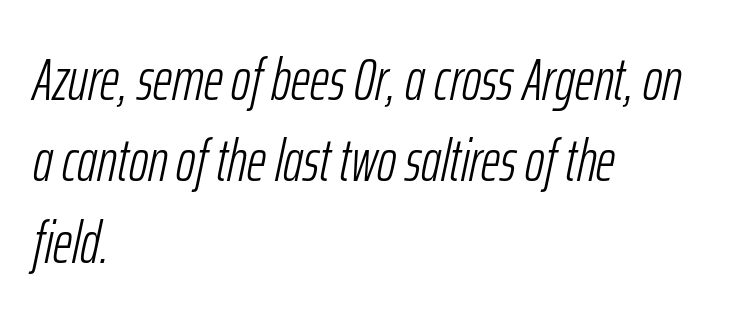
The image shows 59 px light, condensed type, italic (leaning right); set left-aligned, normal line spacing (1.38x), normal letter spacing, not underlined; low stroke contrast and a medium x-height.
